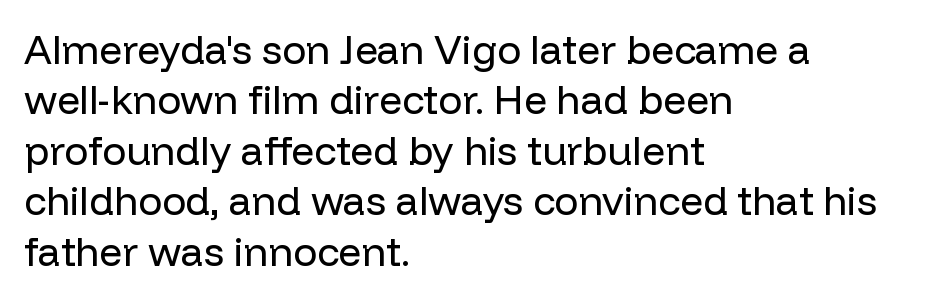
This sample has the flowing, uneven cadence of proportional lettering. You can tell from the bare stems that sans-serif type was used. The space beneath each line is pristine and unruled. Every character sits straight up, as roman type does. In terms of leading, this rendering sits right in the middle.
